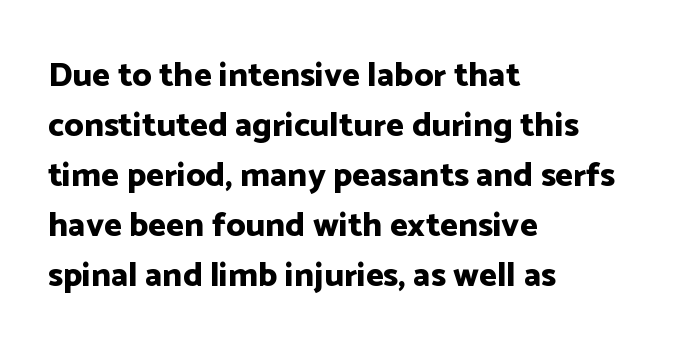
{"serif": "no", "italic": "no", "bold": "yes", "weight": "bold", "width": "normal", "stroke_contrast": "low", "x_height": "medium", "monospaced": "no", "underline": "no", "align": "left", "line_spacing": "normal", "line_spacing_ratio": 1.47, "letter_spacing": "normal", "letter_spacing_em": 0.0, "glyph_px": 34}
